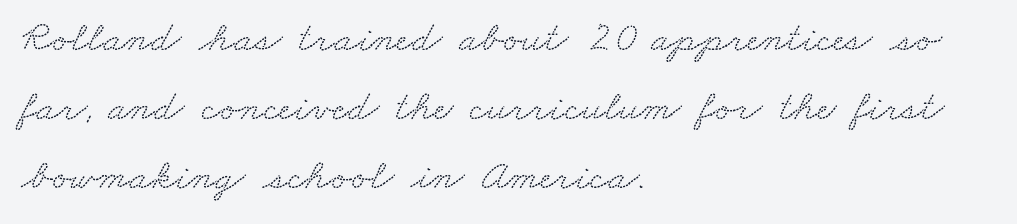
Q: Is the text underlined? A: No.
Q: How is the paragraph aligned? A: Left-aligned.
Q: Is the spacing between letters normal or unusually wide? A: Normal.
Q: Is the spacing between lines tight, normal or loose? A: Normal.
Q: Width (condensed, normal, or wide)? A: Wide.
Q: Stroke contrast? A: Low.
Q: x-height? A: Small.
Q: Monospaced? A: No.
